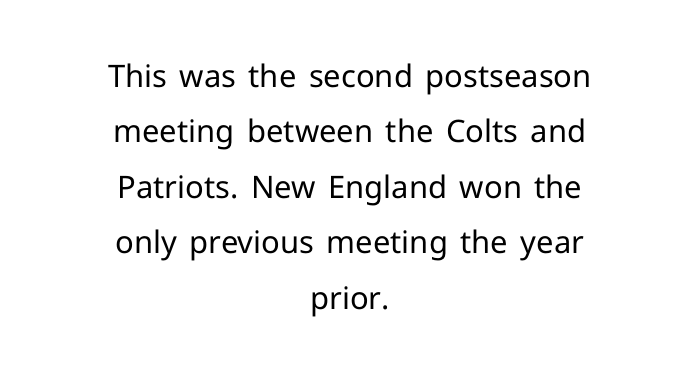
The image shows 31 px regular-weight sans-serif type, upright; set centered, line spacing 1.79x, normal letter spacing, not underlined; low stroke contrast and a medium x-height.
